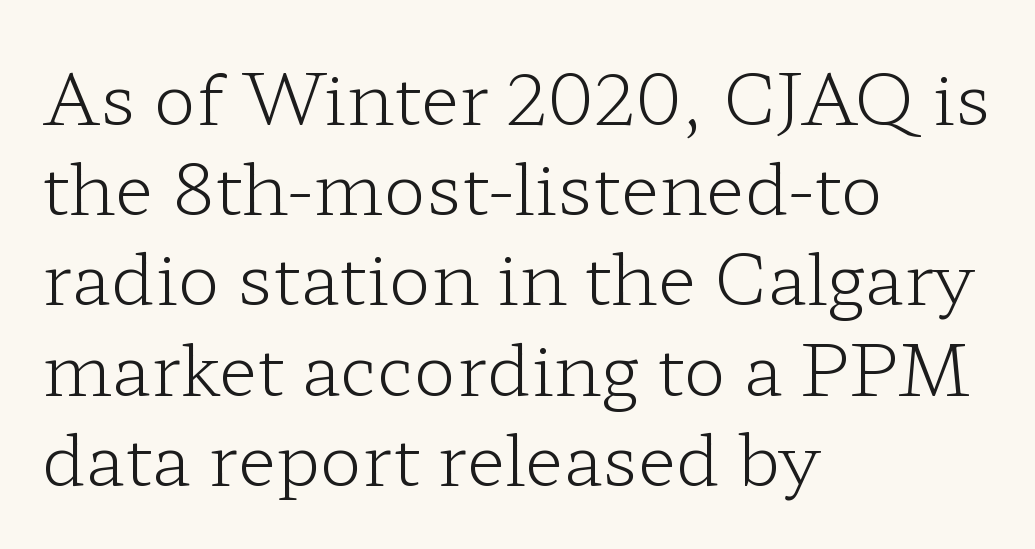
Q: Is the text bold? A: No.
Q: Is the text italic (slanted)? A: No, it is upright.
Q: Is the typeface a serif or a sans-serif typeface? A: Serif.
Q: Is the text underlined? A: No.
Q: How is the paragraph aligned? A: Left-aligned.
Q: Is the spacing between letters normal or unusually wide? A: Normal.
Q: Is the spacing between lines tight, normal or loose? A: Normal.
Q: Width (condensed, normal, or wide)? A: Wide.
Q: Stroke contrast? A: Low.
Q: x-height? A: Medium.
Q: Monospaced? A: No.
